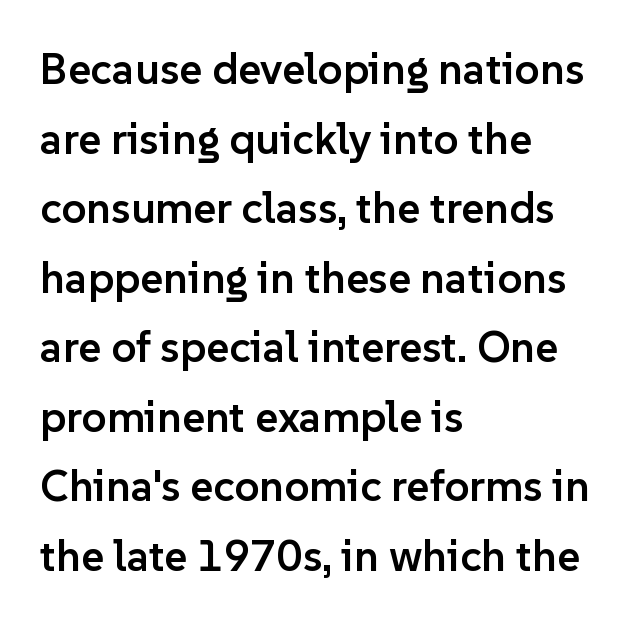
Q: Is the text bold? A: Semi-bold.
Q: Is the text italic (slanted)? A: No, it is upright.
Q: Is the typeface a serif or a sans-serif typeface? A: Sans-serif.
Q: Is the text underlined? A: No.
Q: How is the paragraph aligned? A: Left-aligned.
Q: Is the spacing between letters normal or unusually wide? A: Normal.
Q: Is the spacing between lines tight, normal or loose? A: Normal.
Q: Width (condensed, normal, or wide)? A: Normal.
Q: Stroke contrast? A: Low.
Q: x-height? A: Medium.
Q: Monospaced? A: No.
